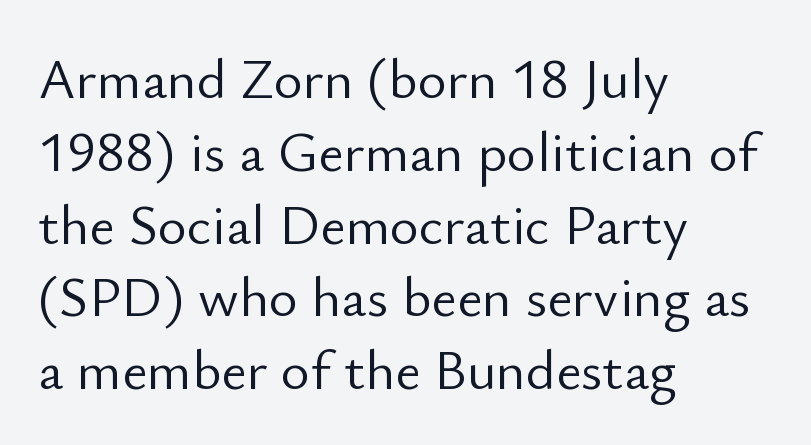
The image shows 56 px light sans-serif type, upright; set left-aligned, normal line spacing (1.3x), normal letter spacing, not underlined; low stroke contrast and a small x-height.
